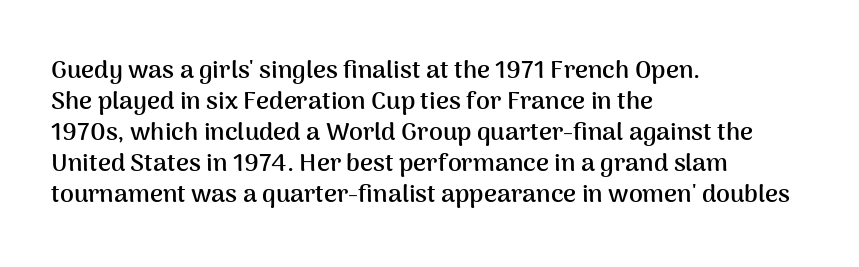
Q: Is the text bold? A: Yes.
Q: Is the text italic (slanted)? A: No, it is upright.
Q: Is the text underlined? A: No.
Q: How is the paragraph aligned? A: Left-aligned.
Q: Is the spacing between letters normal or unusually wide? A: Normal.
